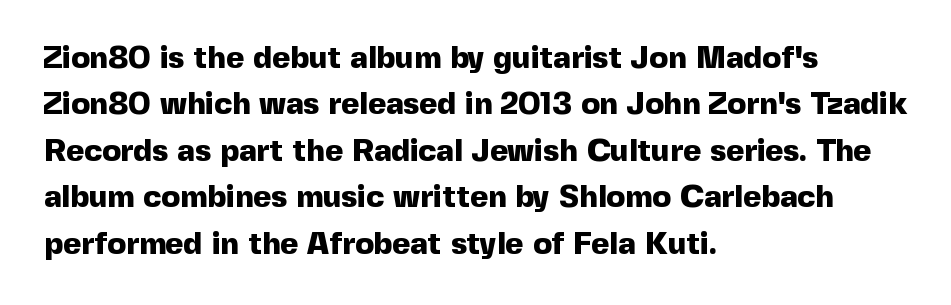
Q: Is the text bold? A: Yes.
Q: Is the text italic (slanted)? A: No, it is upright.
Q: Is the typeface a serif or a sans-serif typeface? A: Sans-serif.
Q: Is the text underlined? A: No.
Q: How is the paragraph aligned? A: Left-aligned.
Q: Is the spacing between letters normal or unusually wide? A: Normal.
Q: Is the spacing between lines tight, normal or loose? A: Normal.
Q: Width (condensed, normal, or wide)? A: Normal.
Q: x-height? A: Medium.
Q: Monospaced? A: No.
